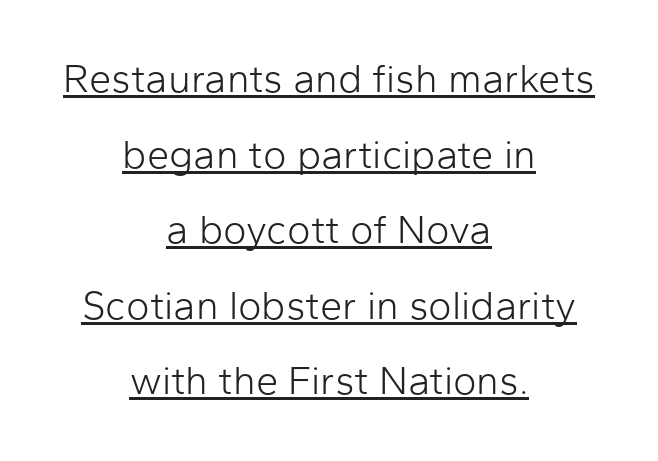
The image shows 40 px light sans-serif type, upright; set centered, line spacing 1.89x, normal letter spacing, underlined; low stroke contrast and a medium x-height.
